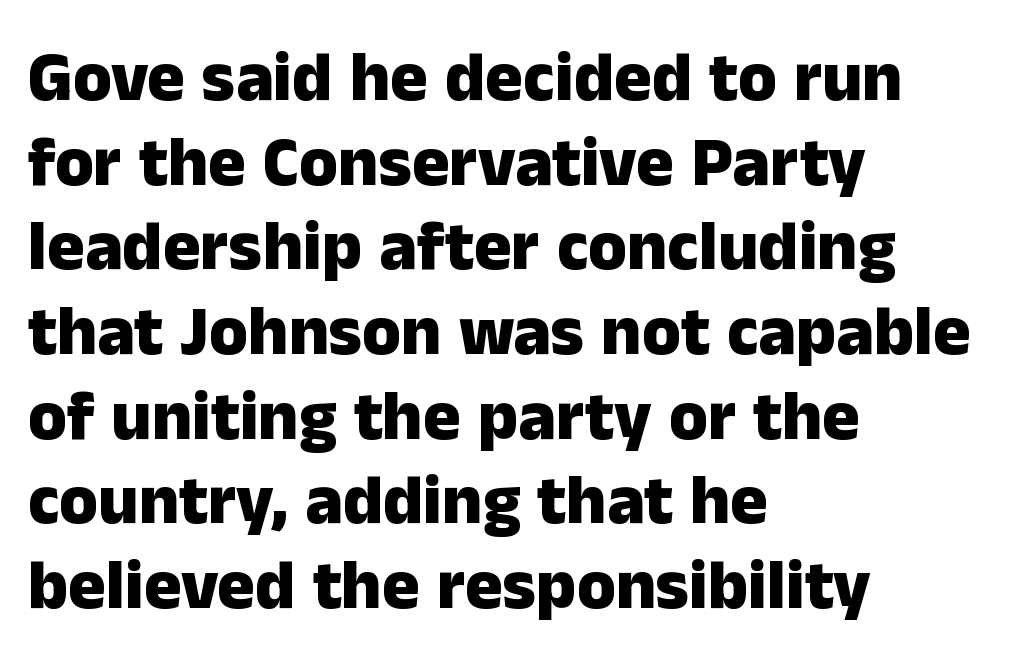
Q: Is the text bold? A: Yes.
Q: Is the text italic (slanted)? A: No, it is upright.
Q: Is the typeface a serif or a sans-serif typeface? A: Sans-serif.
Q: Is the text underlined? A: No.
Q: How is the paragraph aligned? A: Left-aligned.
Q: Is the spacing between letters normal or unusually wide? A: Normal.
Q: Width (condensed, normal, or wide)? A: Normal.
Q: Stroke contrast? A: Low.
Q: x-height? A: Medium.
Q: Monospaced? A: No.
